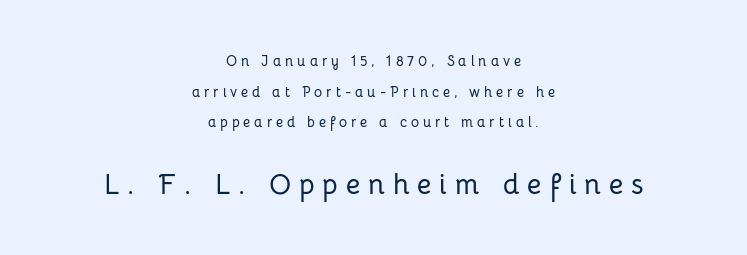
Q: Is the text italic (slanted)? A: No, it is upright.
Q: Is the typeface a serif or a sans-serif typeface? A: Sans-serif.
Q: Is the text underlined? A: No.
Q: How is the paragraph aligned? A: Centered.
Q: Is the spacing between letters normal or unusually wide? A: Unusually wide.
Q: Is the spacing between lines tight, normal or loose? A: Loose.
Q: Which block of text is set in a larger size, the first (top) or the second (bottom)? A: The second (bottom) one.
Q: Width (condensed, normal, or wide)? A: Normal.
Q: Stroke contrast? A: Low.
Q: x-height? A: Medium.
Q: Monospaced? A: No.
